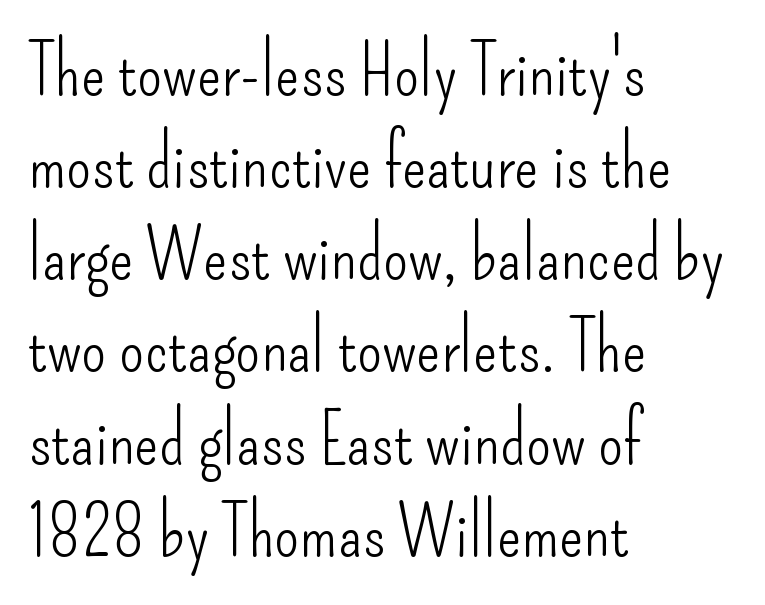
The font sits on the lighter half of the weight spectrum, regular included. Rows of type keep a routine distance in the vertical direction. The glyphs in this specimen are sans serif. Do the letters lean? They stand straight. Note the varied advance widths — an 'i' is clearly narrower than an 'm'.
